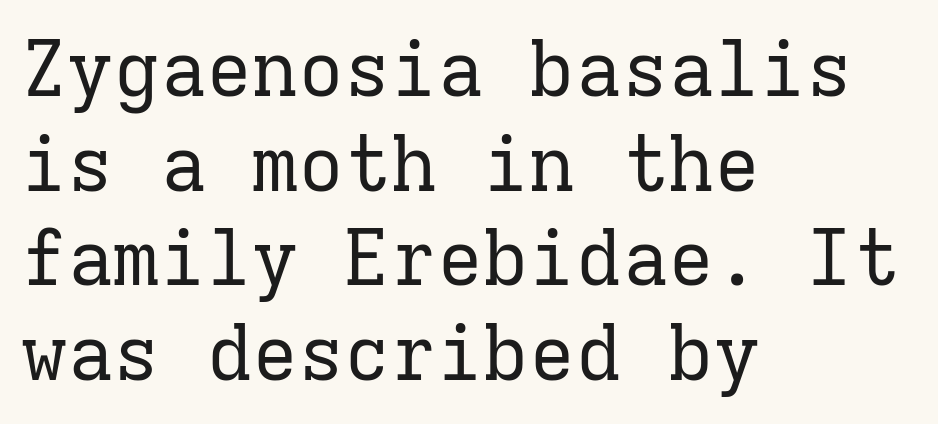
In terms of letterspacing, this is plain default setting. Every character here occupies the same horizontal width, giving the sample a typewriter-like rhythm. The type family on display is of the serif kind. The axis of the letterforms is exactly vertical.
